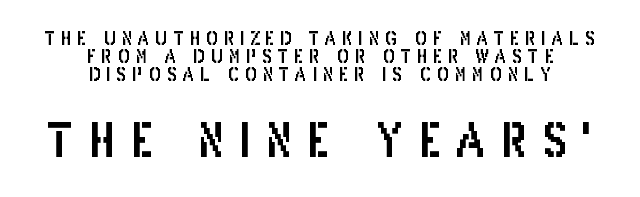
Q: Is the text italic (slanted)? A: No, it is upright.
Q: Is the typeface a serif or a sans-serif typeface? A: Sans-serif.
Q: Is the text underlined? A: No.
Q: How is the paragraph aligned? A: Centered.
Q: Is the spacing between letters normal or unusually wide? A: Unusually wide.
Q: Is the spacing between lines tight, normal or loose? A: Tight.
Q: Which block of text is set in a larger size, the first (top) or the second (bottom)? A: The second (bottom) one.
Q: Width (condensed, normal, or wide)? A: Condensed.
Q: Stroke contrast? A: Low.
Q: x-height? A: Large.
Q: Monospaced? A: No.
